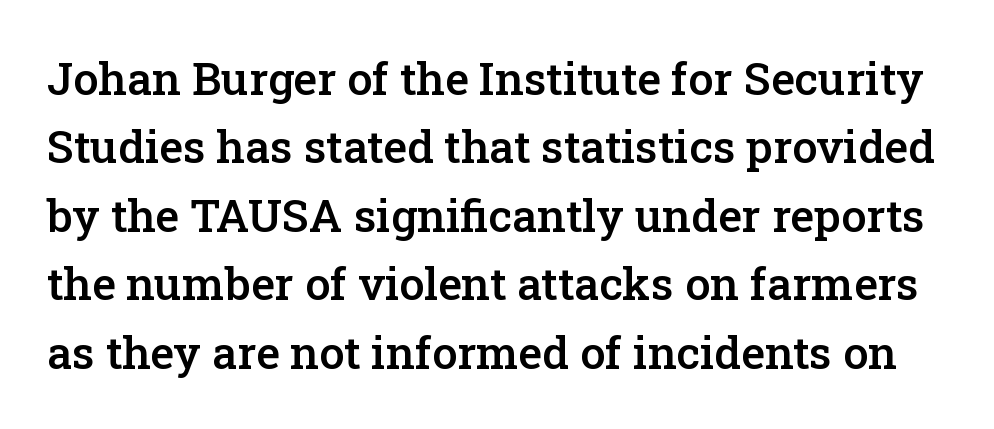
Q: Is the text bold? A: Semi-bold.
Q: Is the text italic (slanted)? A: No, it is upright.
Q: Is the typeface a serif or a sans-serif typeface? A: Serif.
Q: Is the text underlined? A: No.
Q: Is the spacing between letters normal or unusually wide? A: Normal.
Q: Is the spacing between lines tight, normal or loose? A: Normal.
Q: Width (condensed, normal, or wide)? A: Normal.
Q: Stroke contrast? A: Low.
Q: x-height? A: Medium.
Q: Monospaced? A: No.
